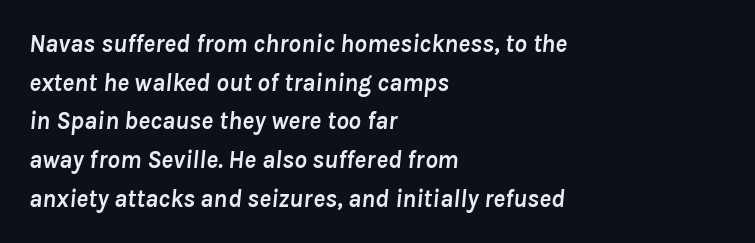
{"italic": "yes", "lean": "right", "slant_degrees": 8, "bold": "yes", "underline": "no", "align": "left", "line_spacing": "normal", "line_spacing_ratio": 1.55, "letter_spacing": "normal", "letter_spacing_em": 0.0, "glyph_px": 25}
